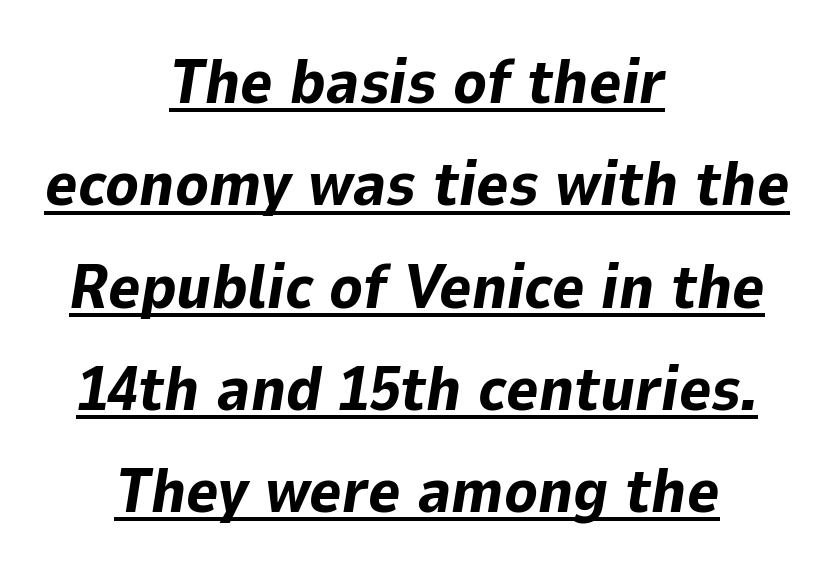
The image shows 62 px bold type, italic (leaning right); set centered, normal line spacing (1.65x), normal letter spacing, underlined; low stroke contrast and a medium x-height.
